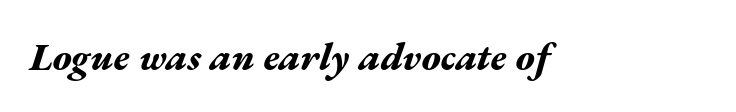
The image shows 39 px bold, wide type, italic (leaning right); set normal letter spacing, not underlined; medium stroke contrast and a medium x-height.
